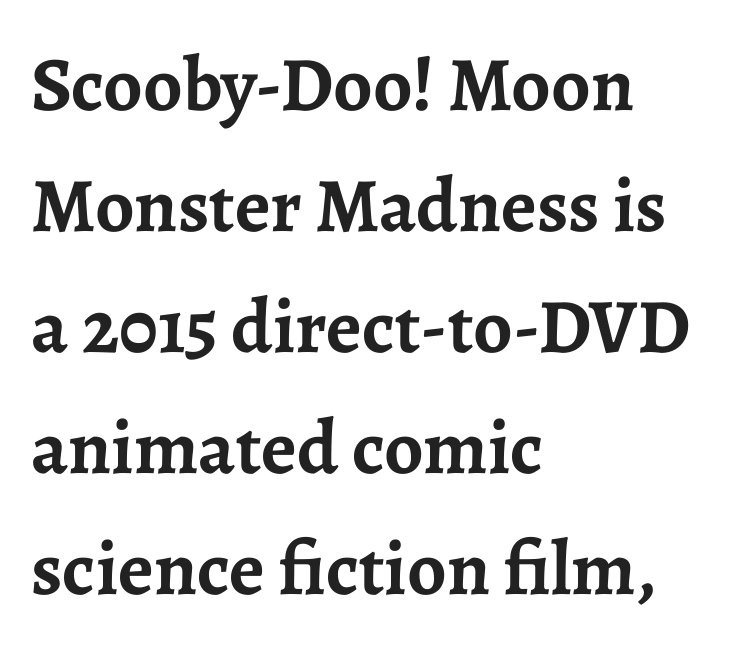
The image shows 77 px semibold serif type, upright; set left-aligned, normal line spacing (1.57x), normal letter spacing, not underlined; low stroke contrast and a medium x-height.
